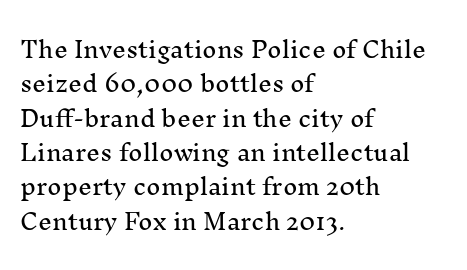
The image shows 22 px text type, upright; set left-aligned, normal line spacing (1.56x), normal letter spacing, not underlined.
